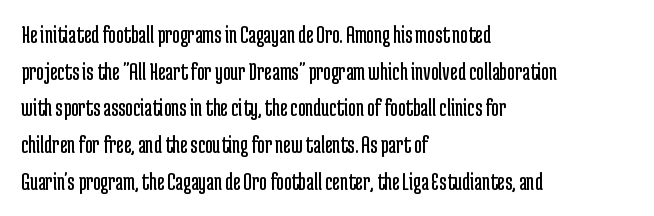
Q: Is the text bold? A: No.
Q: Is the text italic (slanted)? A: No, it is upright.
Q: Is the text underlined? A: No.
Q: How is the paragraph aligned? A: Left-aligned.
Q: Is the spacing between letters normal or unusually wide? A: Normal.
Q: Is the spacing between lines tight, normal or loose? A: Normal.
